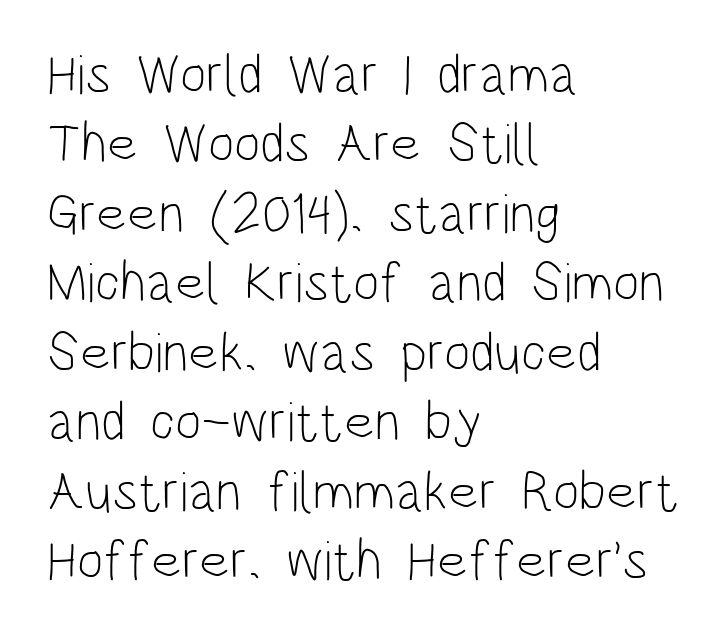
Stems here are at most as thick as an everyday book face. Think of a printed novel: that variable character pitch is what you see here. The tracking reads as untouched default to a designer's eye. When letters stand straight like this, we call the style roman or upright. Underline: absent.
